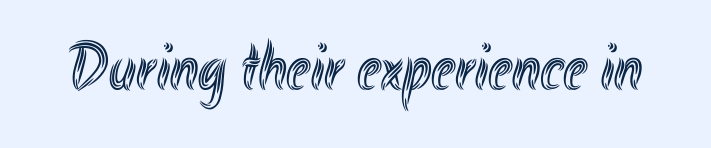
{"width": "condensed", "x_height": "small", "monospaced": "no", "underline": "no", "letter_spacing": "normal", "letter_spacing_em": 0.0, "glyph_px": 68}
